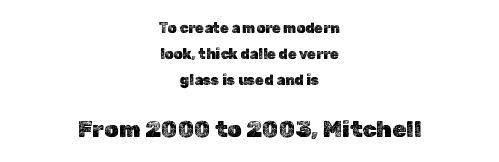
Q: Is the text italic (slanted)? A: No, it is upright.
Q: Is the text underlined? A: No.
Q: How is the paragraph aligned? A: Centered.
Q: Is the spacing between letters normal or unusually wide? A: Normal.
Q: Which block of text is set in a larger size, the first (top) or the second (bottom)? A: The second (bottom) one.
